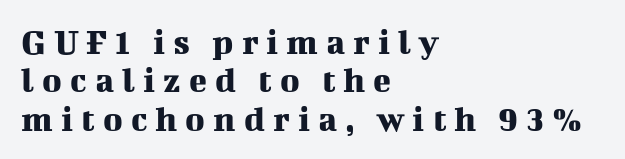
Quick note: not italic, upright. Character widths vary here, with narrow letters taking less room than wide ones. You could barely slide anything between these rows. The compositor pushed each line to the left boundary.
